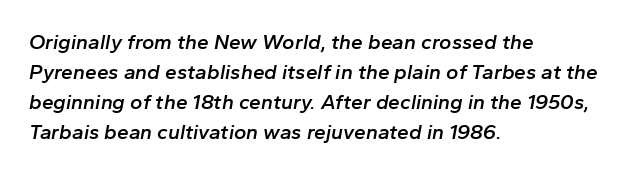
How heavy is the stroke? Medium-heavy — a semibold, shy of bold. Only glyphs here, with clear space below each row. Words appear dense and cohesive because spacing is normal. A typesetter would mark this as italic.
